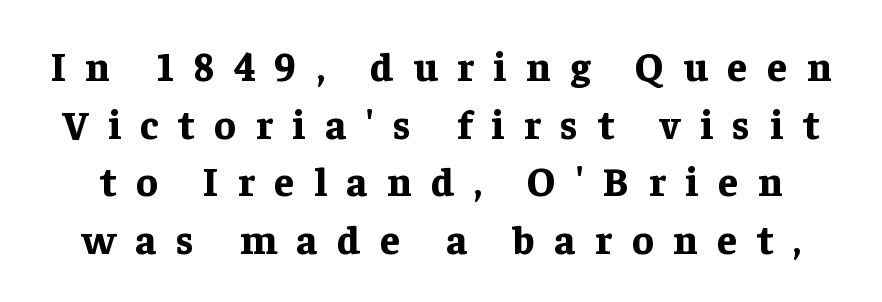
Q: Is the text bold? A: Yes.
Q: Is the text italic (slanted)? A: No, it is upright.
Q: Is the typeface a serif or a sans-serif typeface? A: Serif.
Q: Is the text underlined? A: No.
Q: Is the spacing between letters normal or unusually wide? A: Unusually wide.
Q: Is the spacing between lines tight, normal or loose? A: Normal.
Q: Width (condensed, normal, or wide)? A: Normal.
Q: Stroke contrast? A: Low.
Q: x-height? A: Medium.
Q: Monospaced? A: No.
